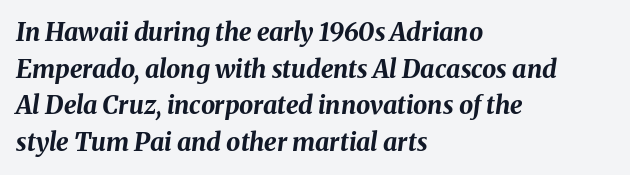
The image shows 25 px bold type, italic (leaning right); set left-aligned, normal line spacing (1.47x), normal letter spacing, not underlined.
